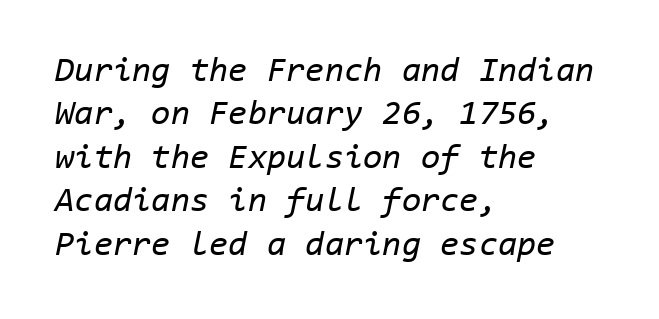
The image shows 35 px regular-weight type, italic (leaning right), monospaced; set left-aligned, line spacing 1.24x, normal letter spacing, not underlined; low stroke contrast and a medium x-height.
